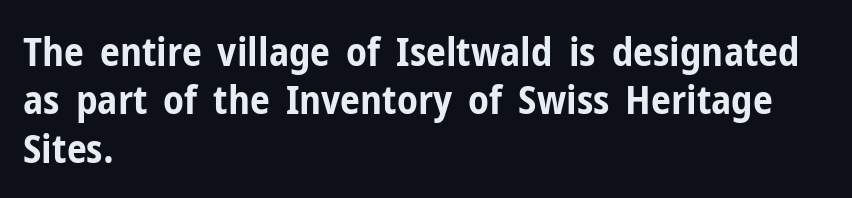
{"serif": "no", "italic": "no", "bold": "yes", "weight": "bold", "width": "condensed", "stroke_contrast": "low", "x_height": "medium", "monospaced": "no", "underline": "no", "align": "left", "line_spacing_ratio": 1.21, "letter_spacing": "normal", "letter_spacing_em": 0.0, "glyph_px": 40}
